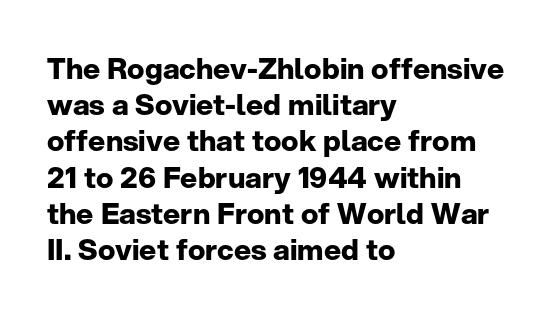
Q: Is the text bold? A: Yes.
Q: Is the text italic (slanted)? A: No, it is upright.
Q: Is the typeface a serif or a sans-serif typeface? A: Sans-serif.
Q: Is the text underlined? A: No.
Q: How is the paragraph aligned? A: Left-aligned.
Q: Is the spacing between letters normal or unusually wide? A: Normal.
Q: Is the spacing between lines tight, normal or loose? A: Normal.
Q: Width (condensed, normal, or wide)? A: Normal.
Q: Stroke contrast? A: Low.
Q: x-height? A: Medium.
Q: Monospaced? A: No.
